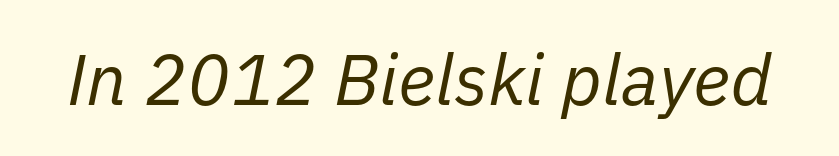
Nobody touched the tracking dial on this one. Weight: in the light-to-regular range. Characters are canted at an angle relative to the baseline's perpendicular. This sample has the flowing, uneven cadence of proportional lettering. Decoration check: the copy has no underline.
